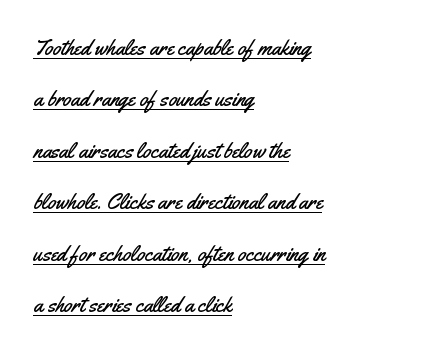
{"underline": "yes", "align": "left", "line_spacing": "loose", "line_spacing_ratio": 2.34, "letter_spacing": "normal", "letter_spacing_em": 0.0, "glyph_px": 22}
